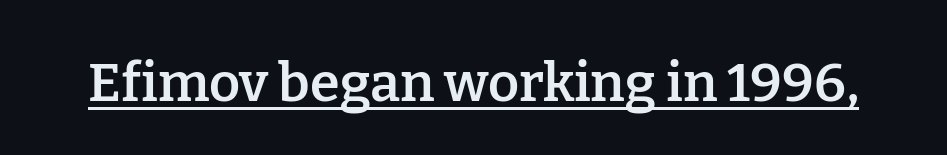
Is this a fixed-width face? No — the glyphs have proportional, varying widths. In terms of weight, the rendering is demibold, just under bold. The face used here is seriffed, in the tradition of book romans. The rendering uses the underline text-decoration. Does the lettering tilt? It doesn't — this is upright.
